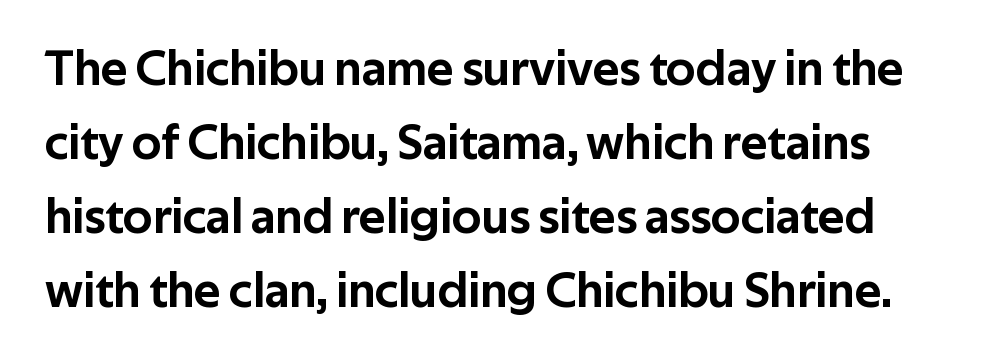
{"serif": "no", "italic": "no", "width": "normal", "stroke_contrast": "low", "x_height": "medium", "monospaced": "no", "underline": "no", "line_spacing": "normal", "line_spacing_ratio": 1.48, "letter_spacing": "normal", "letter_spacing_em": 0.0, "glyph_px": 50}
